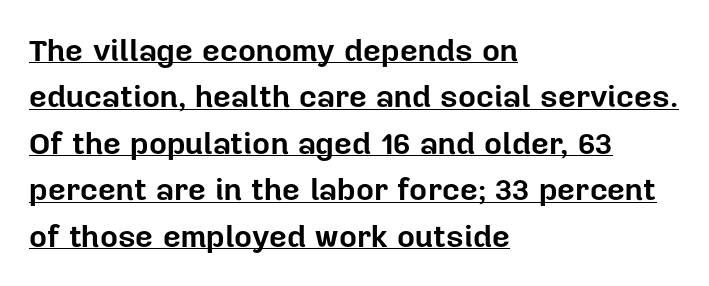
It's the straight-up-and-down kind of type. Decoration check: the copy is underlined. The characters look thick and weighty, a clear bold. No feet cap the strokes, marking this as sans-serif type. Character widths vary here, with narrow letters taking less room than wide ones.
